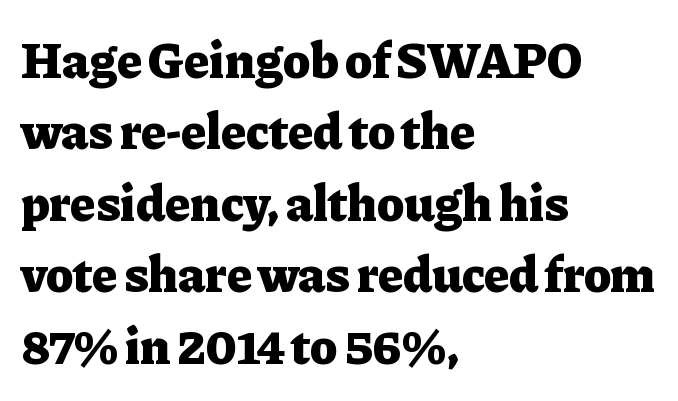
{"serif": "yes", "italic": "no", "bold": "yes", "weight": "heavy", "width": "normal", "stroke_contrast": "low", "x_height": "medium", "monospaced": "no", "underline": "no", "align": "left", "line_spacing": "normal", "line_spacing_ratio": 1.4, "letter_spacing": "normal", "letter_spacing_em": 0.0, "glyph_px": 51}
